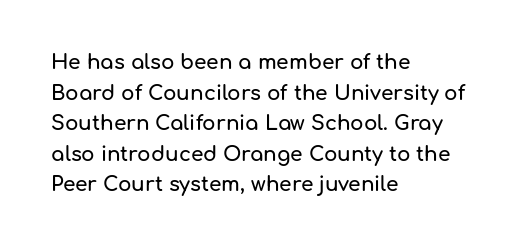
Posture: upright roman. Where is the straight margin? On the left. The passage shown stacks its lines at a standard gap. The passage shown is not underscored anywhere. The tracking reads as untouched default to a designer's eye.
